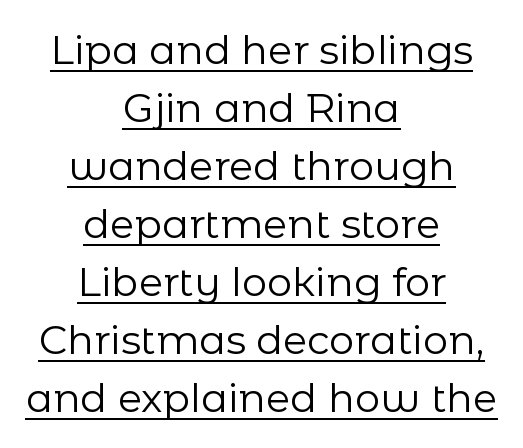
Q: Is the text bold? A: No.
Q: Is the text italic (slanted)? A: No, it is upright.
Q: Is the typeface a serif or a sans-serif typeface? A: Sans-serif.
Q: Is the text underlined? A: Yes.
Q: How is the paragraph aligned? A: Centered.
Q: Is the spacing between letters normal or unusually wide? A: Normal.
Q: Is the spacing between lines tight, normal or loose? A: Normal.
Q: Width (condensed, normal, or wide)? A: Normal.
Q: Stroke contrast? A: Low.
Q: x-height? A: Medium.
Q: Monospaced? A: No.
